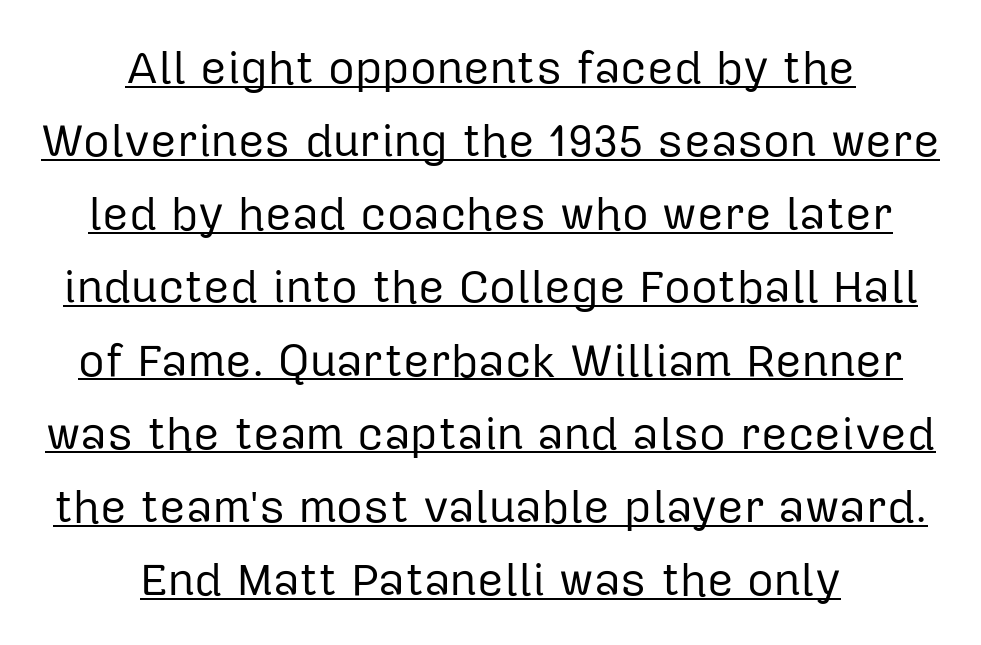
Q: Is the text bold? A: No.
Q: Is the text italic (slanted)? A: No, it is upright.
Q: Is the typeface a serif or a sans-serif typeface? A: Sans-serif.
Q: Is the text underlined? A: Yes.
Q: How is the paragraph aligned? A: Centered.
Q: Is the spacing between letters normal or unusually wide? A: Normal.
Q: Is the spacing between lines tight, normal or loose? A: Normal.
Q: Width (condensed, normal, or wide)? A: Normal.
Q: Stroke contrast? A: Low.
Q: x-height? A: Medium.
Q: Monospaced? A: No.
